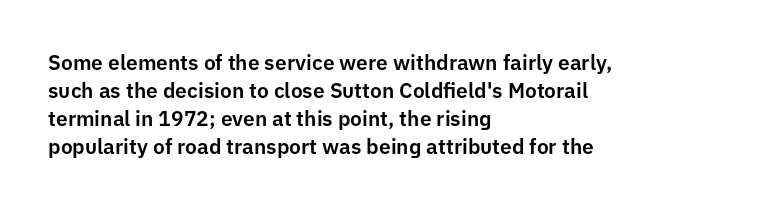
The image shows 21 px text type, upright; set left-aligned, normal line spacing (1.34x), normal letter spacing, not underlined.
